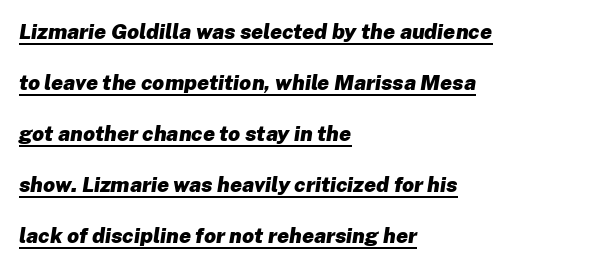
Would a proofreader flag this as italicized? Yes. Underline: present. Plenty of ink on the page — the face is bold. The leading is generous, giving the passage an open texture. Each line starts at the same left margin while the right side varies. A typesetter would call this zero additional tracking.
